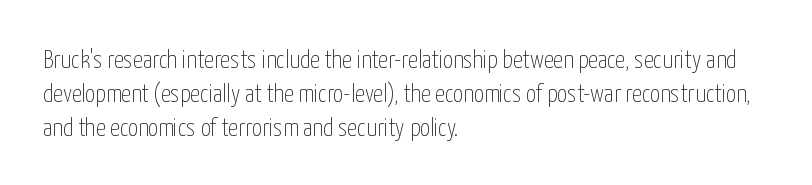
{"italic": "no", "bold": "no", "underline": "no", "align": "left", "line_spacing": "normal", "line_spacing_ratio": 1.37, "letter_spacing": "normal", "letter_spacing_em": 0.0, "glyph_px": 25}
